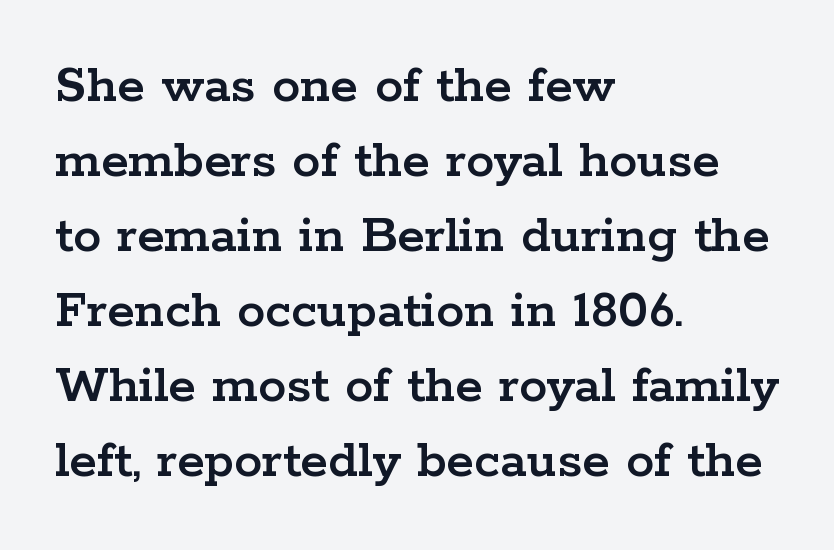
Q: Is the text italic (slanted)? A: No, it is upright.
Q: Is the typeface a serif or a sans-serif typeface? A: Serif.
Q: Is the text underlined? A: No.
Q: How is the paragraph aligned? A: Left-aligned.
Q: Is the spacing between letters normal or unusually wide? A: Normal.
Q: Is the spacing between lines tight, normal or loose? A: Normal.
Q: Width (condensed, normal, or wide)? A: Wide.
Q: Stroke contrast? A: Low.
Q: x-height? A: Medium.
Q: Monospaced? A: No.
